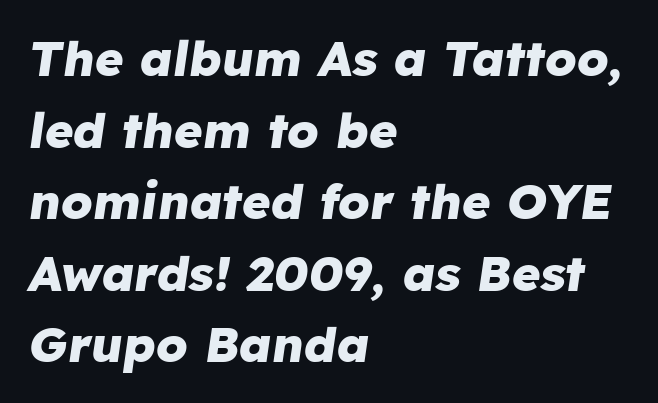
{"italic": "yes", "lean": "right", "slant_degrees": 8, "bold": "yes", "weight": "heavy", "width": "normal", "stroke_contrast": "low", "x_height": "medium", "monospaced": "no", "underline": "no", "align": "left", "line_spacing": "normal", "line_spacing_ratio": 1.46, "letter_spacing": "normal", "letter_spacing_em": 0.0, "glyph_px": 49}
